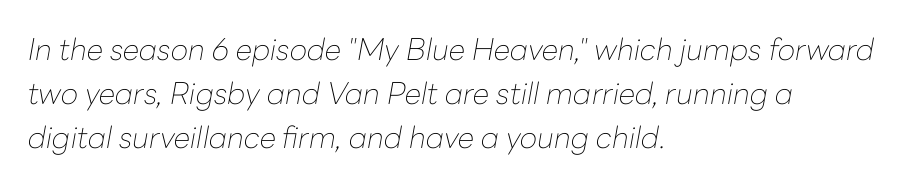
Q: Is the text bold? A: No.
Q: Is the text italic (slanted)? A: Yes, it leans right by about 10 degrees.
Q: Is the text underlined? A: No.
Q: How is the paragraph aligned? A: Left-aligned.
Q: Is the spacing between letters normal or unusually wide? A: Normal.
Q: Is the spacing between lines tight, normal or loose? A: Normal.
Q: Width (condensed, normal, or wide)? A: Normal.
Q: Stroke contrast? A: Low.
Q: x-height? A: Medium.
Q: Monospaced? A: No.
